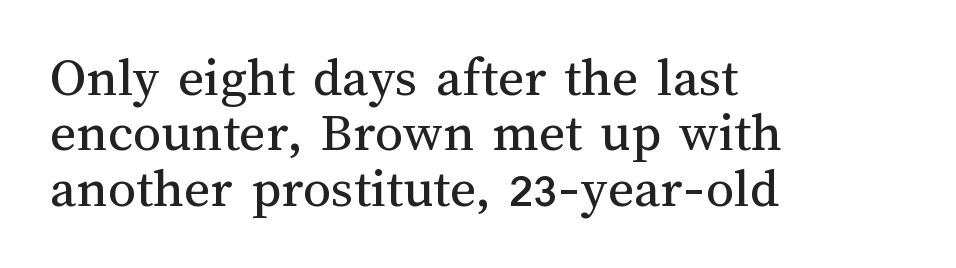
Closely set lines give the paragraph a compact silhouette. Italic? Not at all — the glyphs are vertical. Line beginnings align vertically; line endings do not. Between one letter and the next there's only the usual sliver of space. Do the characters align in a grid? No, the font is proportional. Stroke mass is kept to a normal reading level or below.
